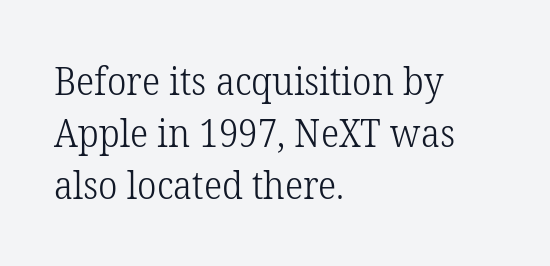
Honestly, the row spacing looks completely unremarkable. Each word holds together tightly as a unit, with standard inter-letter gaps. This is roman type, the default non-slanted kind. No chunkiness to these letters — they're not bold. Horizontal alignment here is leftward, the default for most running prose. Character widths vary here, with narrow letters taking less room than wide ones.
